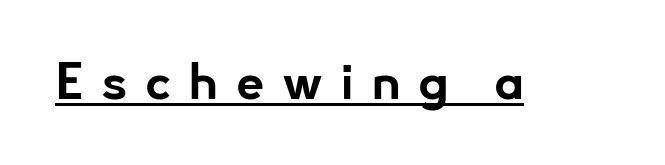
Q: Is the text bold? A: Yes.
Q: Is the text italic (slanted)? A: No, it is upright.
Q: Is the typeface a serif or a sans-serif typeface? A: Sans-serif.
Q: Is the text underlined? A: Yes.
Q: Is the spacing between letters normal or unusually wide? A: Unusually wide.
Q: Width (condensed, normal, or wide)? A: Normal.
Q: Stroke contrast? A: Low.
Q: x-height? A: Small.
Q: Monospaced? A: No.
